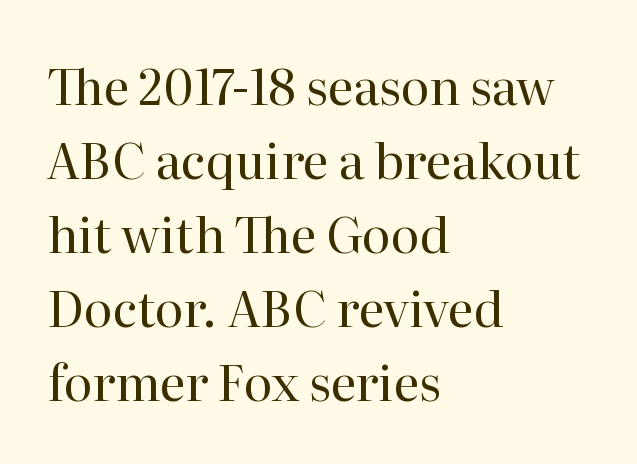
Q: Is the text bold? A: No.
Q: Is the text italic (slanted)? A: No, it is upright.
Q: Is the typeface a serif or a sans-serif typeface? A: Serif.
Q: Is the text underlined? A: No.
Q: How is the paragraph aligned? A: Left-aligned.
Q: Is the spacing between letters normal or unusually wide? A: Normal.
Q: Is the spacing between lines tight, normal or loose? A: Normal.
Q: Width (condensed, normal, or wide)? A: Normal.
Q: Stroke contrast? A: High.
Q: x-height? A: Medium.
Q: Monospaced? A: No.
